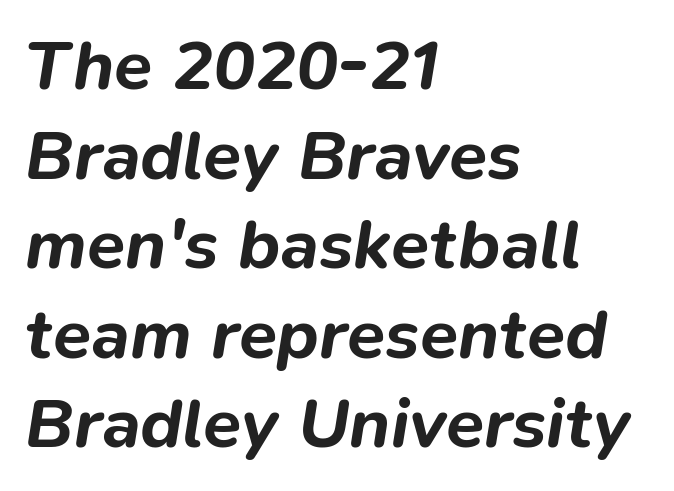
The space directly below the letters is spotless. Heavy-handed strokes throughout: this text is bold. The text carries the slant typical of an italic or oblique font. What stands out about the letter spacing? Nothing — it is the standard amount. Line spacing here is normal.
